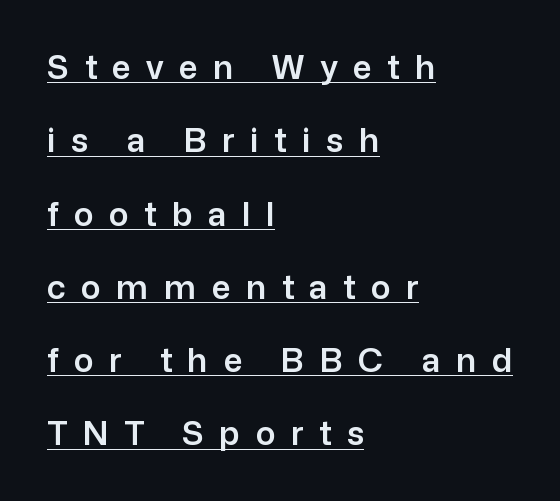
The image shows 33 px sans-serif type, upright; set left-aligned, loose line spacing (2.22x), unusually wide letter spacing (+0.47 em), underlined; low stroke contrast and a medium x-height.
